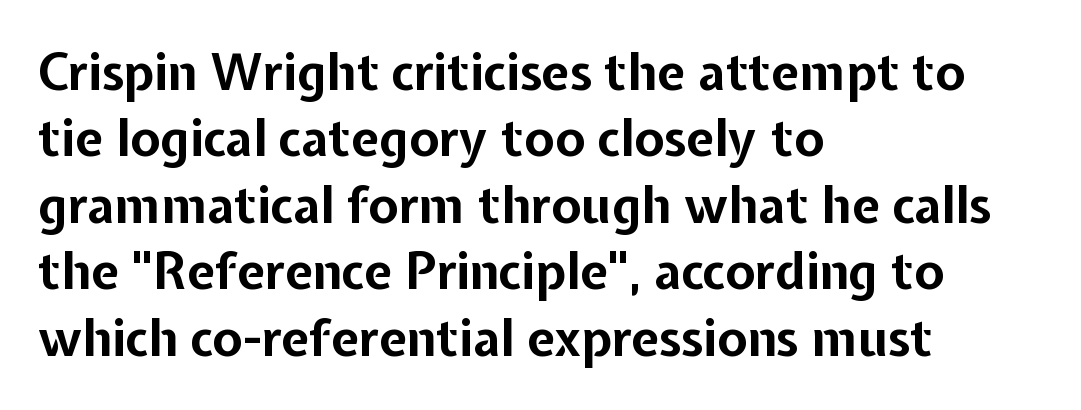
In terms of letterform style, serifs are entirely absent. The area under the type is left untouched. Rendered with straight, roman letterforms. Spacing verdict: proportional, widths tailored to each character. All the whitespace from short lines collects on the right. Nobody touched the tracking dial on this one.
